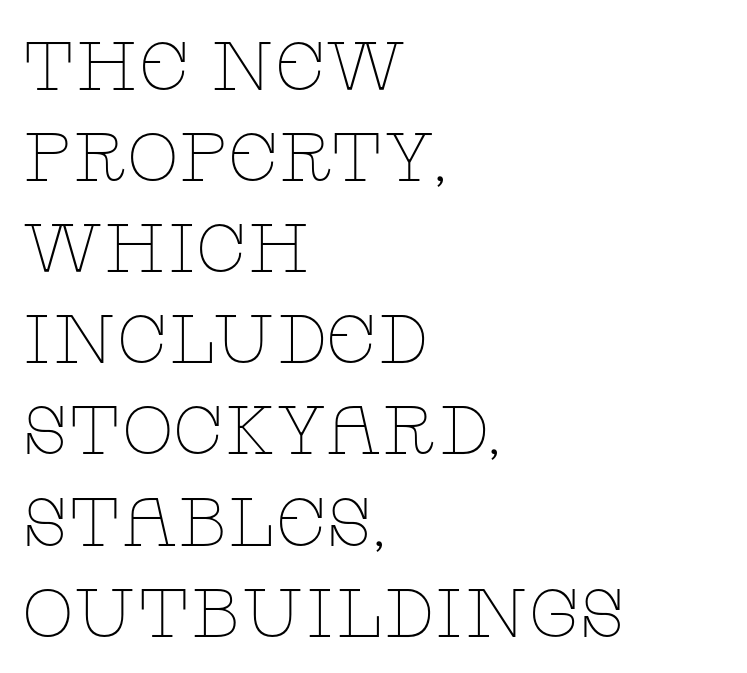
Is this a heavy cut? Hardly; it is regular or lighter. Regular leading. Observe the ordinary spacing: letters are neighbours, not strangers. Check where the strokes stop: tiny serifs finish them off. Which margin do the lines hug? The left one — the right edge is uneven. Upright lettering throughout.
